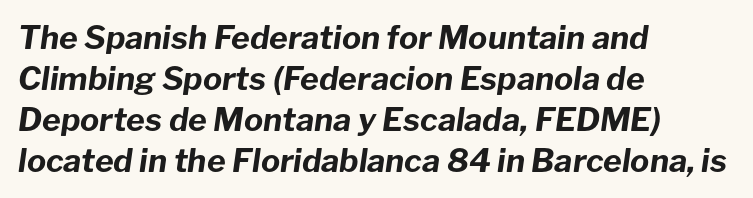
{"italic": "yes", "lean": "right", "slant_degrees": 8, "bold": "yes", "weight": "bold", "width": "normal", "stroke_contrast": "low", "x_height": "medium", "monospaced": "no", "underline": "no", "align": "left", "line_spacing": "normal", "line_spacing_ratio": 1.28, "letter_spacing": "normal", "letter_spacing_em": 0.0, "glyph_px": 32}
